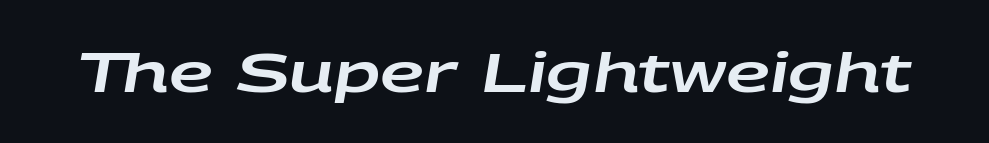
The image shows 55 px wide type, italic (leaning right); set normal letter spacing, not underlined; low stroke contrast and a large x-height.
